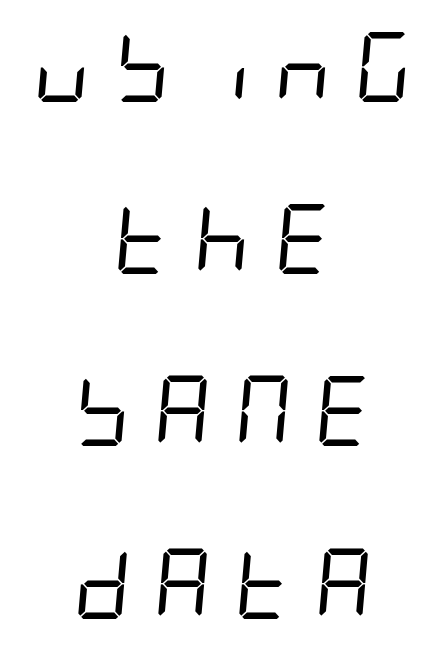
{"italic": "yes", "lean": "right", "slant_degrees": 5, "bold": "no", "weight": "regular", "width": "condensed", "stroke_contrast": "low", "x_height": "large", "underline": "no", "align": "center", "line_spacing": "loose", "line_spacing_ratio": 2.46, "letter_spacing": "wide", "letter_spacing_em": 0.33, "glyph_px": 70}
